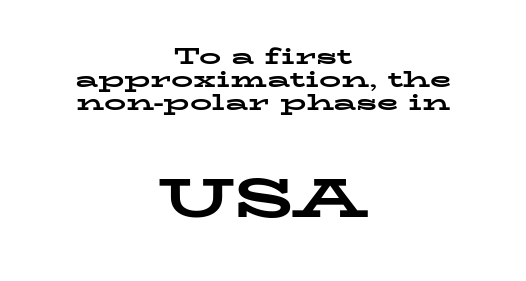
Q: Is the text bold? A: Yes.
Q: Is the text italic (slanted)? A: No, it is upright.
Q: Is the typeface a serif or a sans-serif typeface? A: Serif.
Q: Is the text underlined? A: No.
Q: How is the paragraph aligned? A: Centered.
Q: Is the spacing between letters normal or unusually wide? A: Normal.
Q: Is the spacing between lines tight, normal or loose? A: Tight.
Q: Which block of text is set in a larger size, the first (top) or the second (bottom)? A: The second (bottom) one.
Q: Width (condensed, normal, or wide)? A: Wide.
Q: Stroke contrast? A: Low.
Q: x-height? A: Medium.
Q: Monospaced? A: No.
